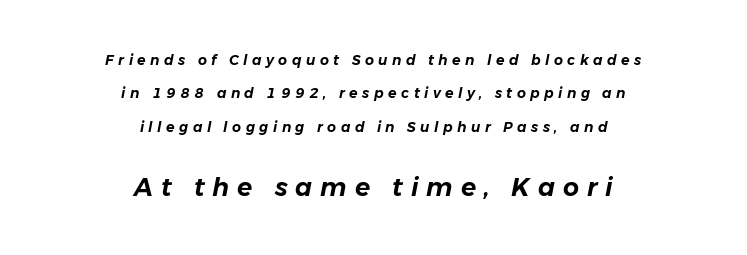
The image shows 25 px text type, italic (leaning right); set centered, loose line spacing (2.39x), unusually wide letter spacing (+0.32 em), not underlined; the second (bottom) block is 1.79x larger.
